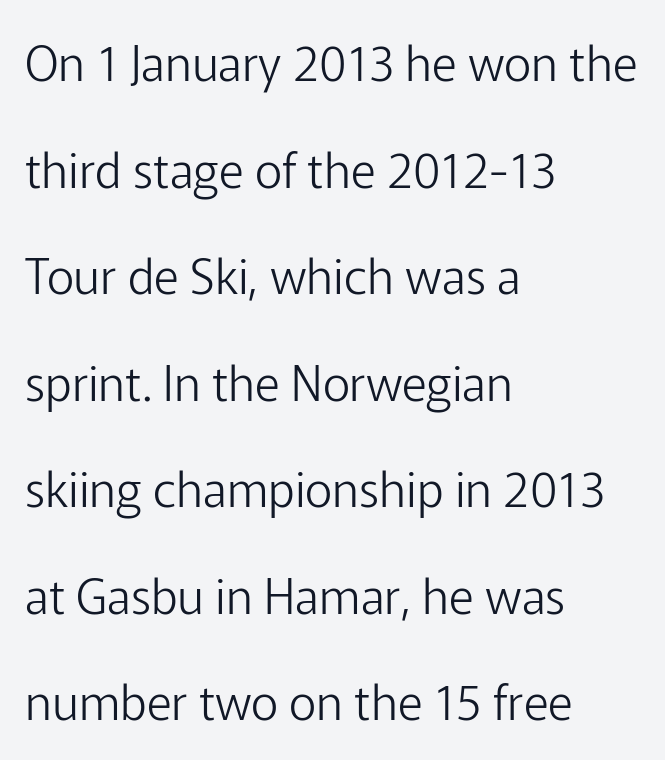
The image shows 48 px light sans-serif type, upright; set left-aligned, loose line spacing (2.22x), normal letter spacing, not underlined; low stroke contrast and a medium x-height.
